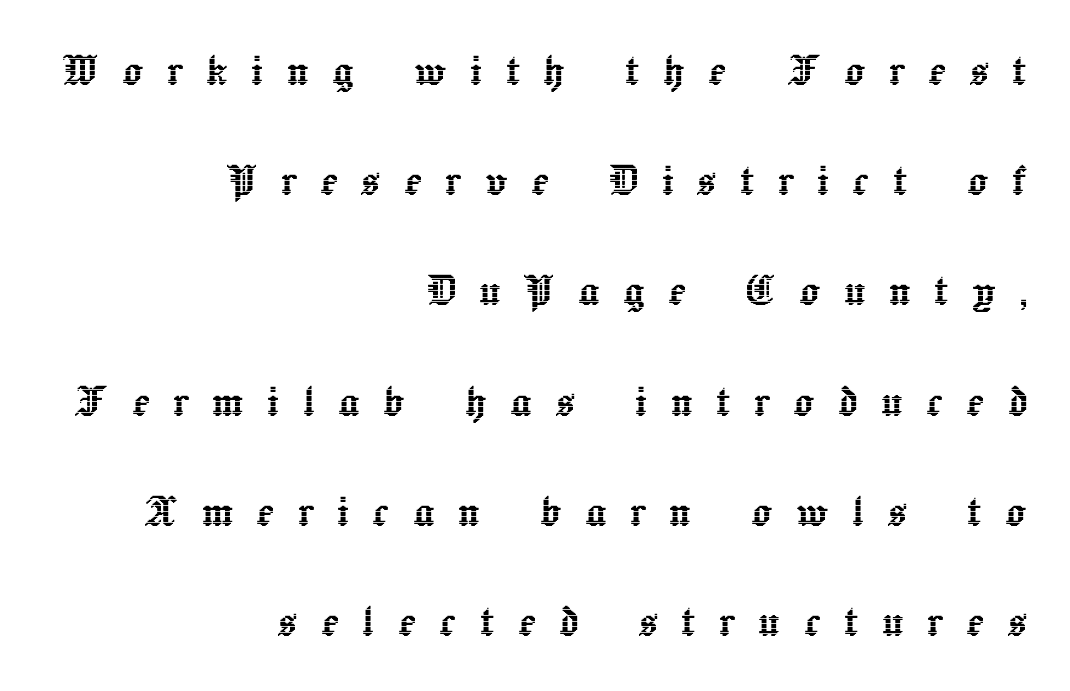
The face used here is proportionally spaced, like ordinary book or web type. Posture: straight, roman, zero tilt. Descender tails drop into unmarked territory. This rendering widens character spacing well past its baseline value. If you drew a ruler down the right edge, every line would touch it. The lines are spread far apart with generous leading.
